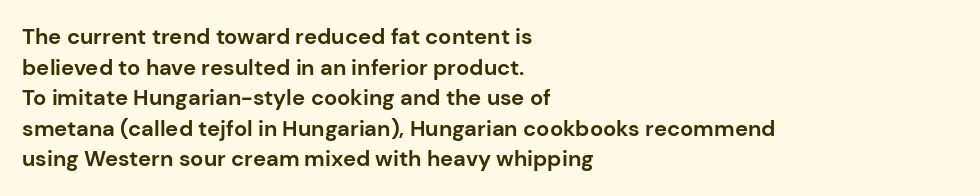
If you drew a line through each stem, it would be perfectly vertical. A normal amount of white space separates one row of letters from the next. Unmarked baselines from the first word to the last. Pretty heavy lettering here — definitely bold. The paragraph has a hard left edge and a soft right edge. These lines keep a tight, regular rhythm from letter to letter.
